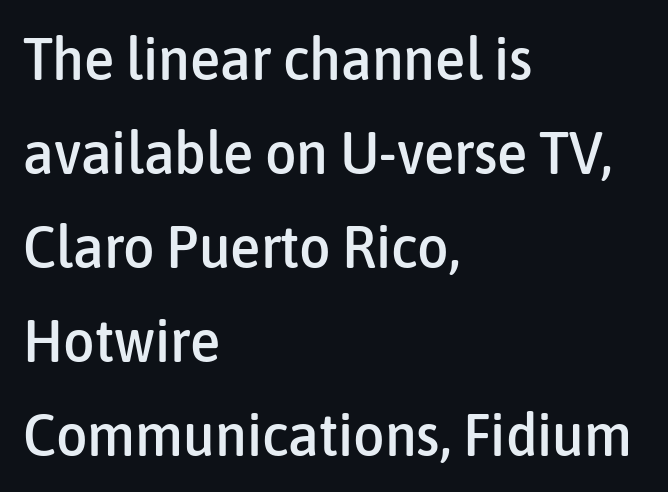
The image shows 61 px condensed sans-serif type, upright; set left-aligned, normal line spacing (1.54x), normal letter spacing, not underlined; low stroke contrast and a medium x-height.
